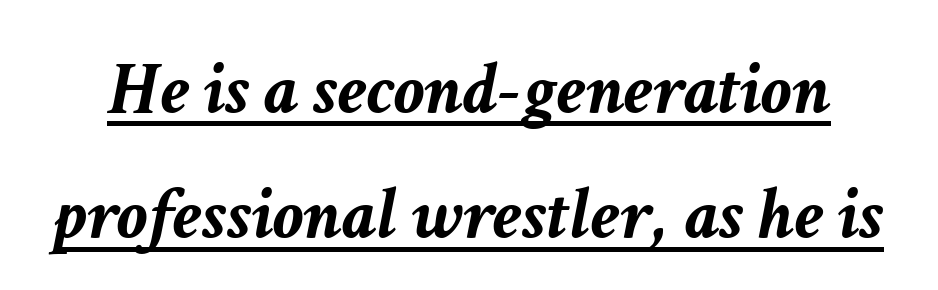
The image shows 76 px semibold type, italic (leaning right); set normal line spacing (1.65x), normal letter spacing, underlined; low stroke contrast and a medium x-height.
